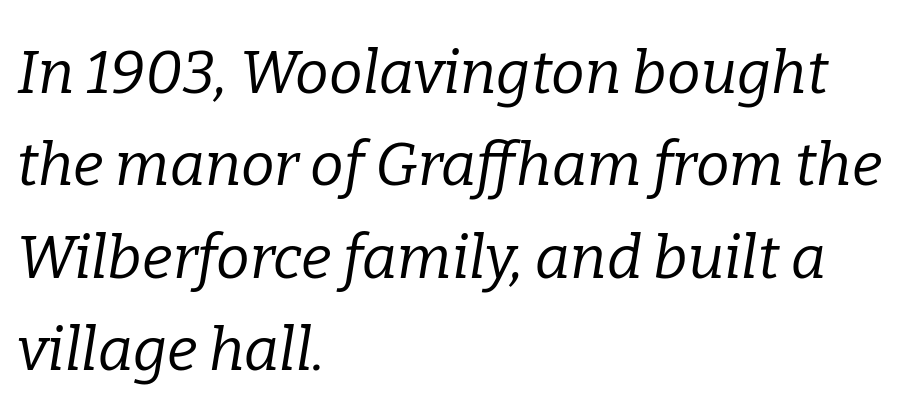
The image shows 60 px regular-weight serif type, italic (leaning right); set left-aligned, normal line spacing (1.54x), normal letter spacing, not underlined; low stroke contrast and a medium x-height.
